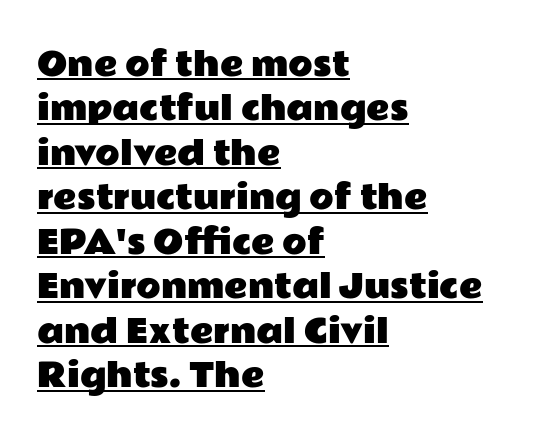
Each word holds together tightly as a unit, with standard inter-letter gaps. The passage shown stacks its lines at a standard gap. A baseline rule has been typeset under these characters. Look at the bottom of the vertical strokes: they stop flat, with no serifs.
